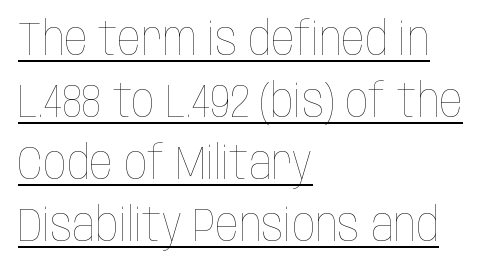
{"italic": "no", "bold": "no", "weight": "thin", "width": "condensed", "stroke_contrast": "low", "x_height": "large", "monospaced": "no", "underline": "yes", "align": "left", "line_spacing": "normal", "line_spacing_ratio": 1.35, "letter_spacing": "normal", "letter_spacing_em": 0.0, "glyph_px": 46}
